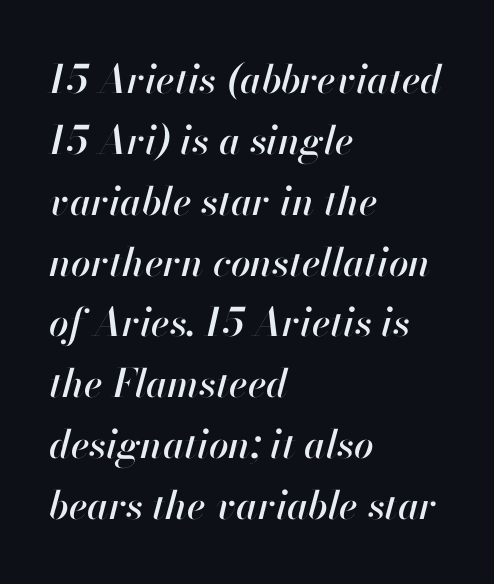
The image shows 39 px text type, italic (leaning right); set left-aligned, normal line spacing (1.56x), normal letter spacing, not underlined; high stroke contrast and a small x-height.
